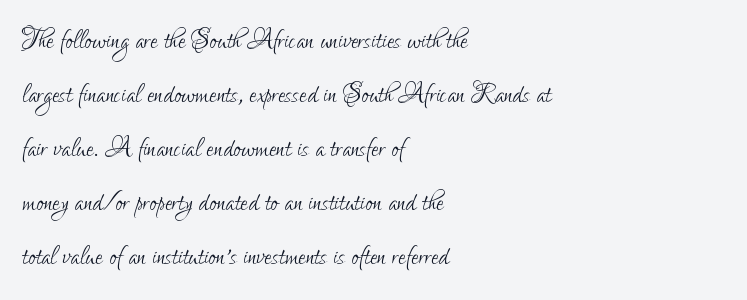
Q: Is the text bold? A: No.
Q: Is the text italic (slanted)? A: Yes.
Q: Is the typeface a serif or a sans-serif typeface? A: Sans-serif.
Q: Is the text underlined? A: No.
Q: How is the paragraph aligned? A: Left-aligned.
Q: Is the spacing between letters normal or unusually wide? A: Normal.
Q: Is the spacing between lines tight, normal or loose? A: Normal.
Q: Width (condensed, normal, or wide)? A: Condensed.
Q: Stroke contrast? A: Low.
Q: x-height? A: Small.
Q: Monospaced? A: No.
